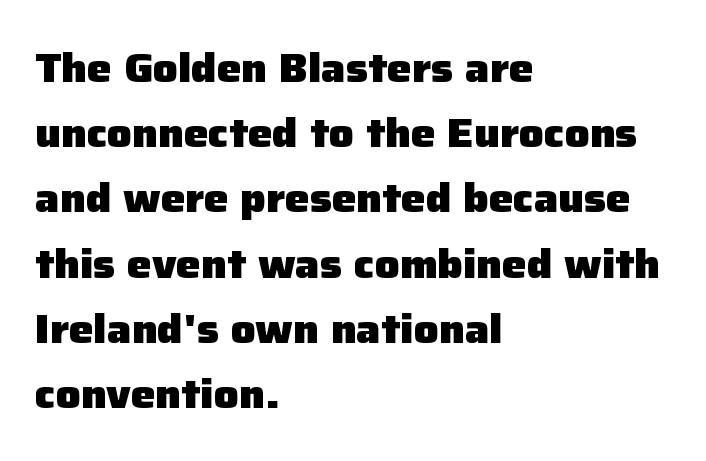
{"serif": "no", "italic": "no", "bold": "yes", "weight": "heavy", "width": "normal", "stroke_contrast": "low", "x_height": "medium", "monospaced": "no", "underline": "no", "align": "left", "line_spacing": "normal", "line_spacing_ratio": 1.59, "letter_spacing": "normal", "letter_spacing_em": 0.0, "glyph_px": 41}
